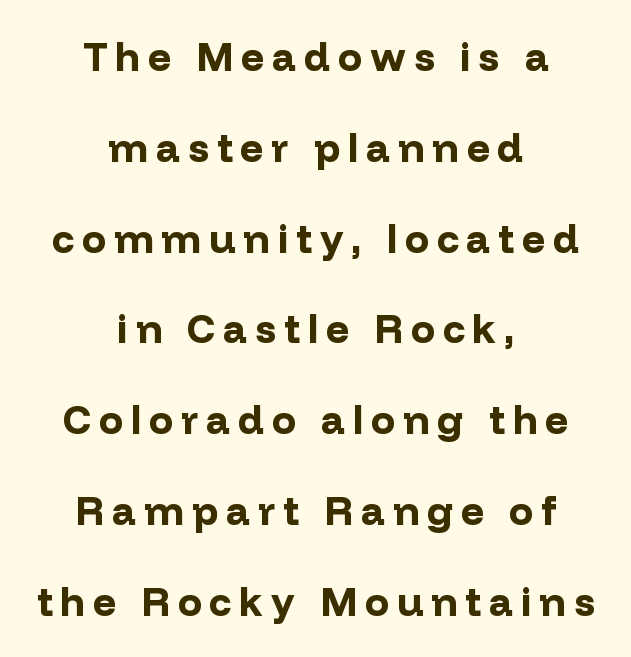
You'd pick this weight for a headline — it's a proper bold. Bare-footed words on every line. This sample uses an upright cut, with every glyph sitting square on the baseline. The rendering uses natural spacing where letterforms have individual widths.
